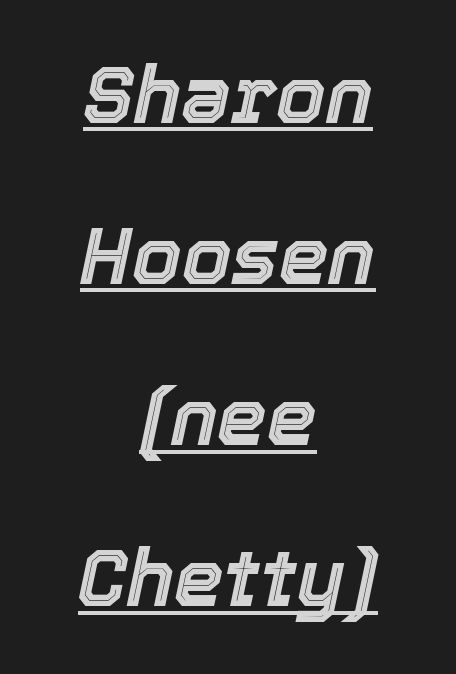
Each letter keeps its own natural width here, so spacing adapts to shape. Short note: letters normally spaced. Does the copy run flush right? No — it is centered line by line. Does the leading feel generous? Absolutely, it's lavish.
